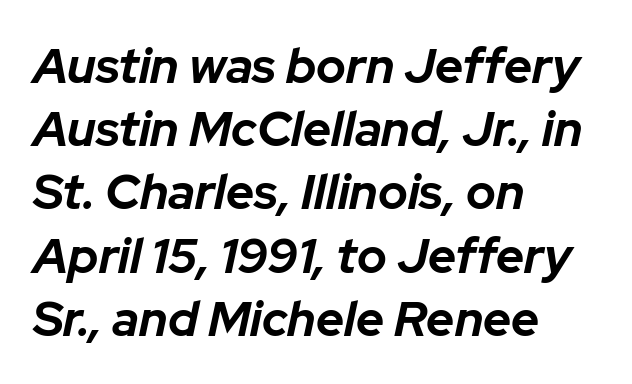
{"italic": "yes", "lean": "right", "slant_degrees": 12, "bold": "yes", "weight": "bold", "width": "normal", "stroke_contrast": "low", "x_height": "medium", "monospaced": "no", "underline": "no", "align": "left", "line_spacing": "normal", "line_spacing_ratio": 1.29, "letter_spacing": "normal", "letter_spacing_em": 0.0, "glyph_px": 49}
